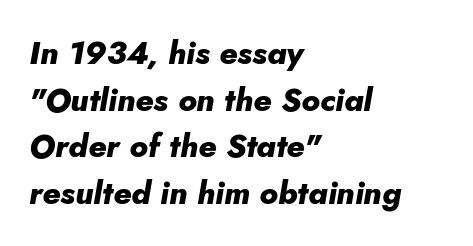
{"italic": "yes", "lean": "right", "slant_degrees": 5, "bold": "yes", "weight": "heavy", "width": "normal", "stroke_contrast": "low", "x_height": "small", "monospaced": "no", "underline": "no", "align": "left", "line_spacing": "normal", "line_spacing_ratio": 1.46, "letter_spacing": "normal", "letter_spacing_em": 0.0, "glyph_px": 32}
